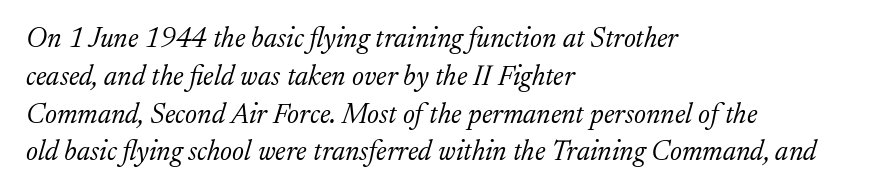
{"serif": "yes", "italic": "yes", "lean": "right", "slant_degrees": 17, "bold": "no", "weight": "light", "width": "normal", "stroke_contrast": "low", "x_height": "medium", "monospaced": "no", "underline": "no", "align": "left", "line_spacing": "normal", "line_spacing_ratio": 1.35, "letter_spacing": "normal", "letter_spacing_em": 0.0, "glyph_px": 28}
